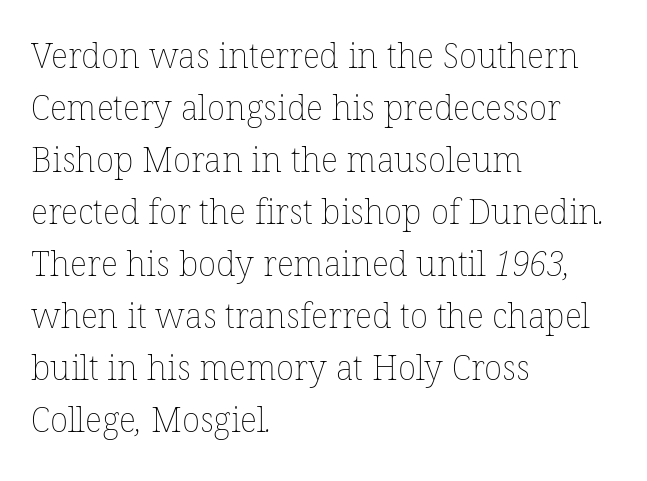
Q: Is the text bold? A: No.
Q: Is the text underlined? A: No.
Q: How is the paragraph aligned? A: Left-aligned.
Q: Is the spacing between letters normal or unusually wide? A: Normal.
Q: Is the spacing between lines tight, normal or loose? A: Normal.
Q: Width (condensed, normal, or wide)? A: Normal.
Q: Stroke contrast? A: Low.
Q: x-height? A: Medium.
Q: Monospaced? A: No.
